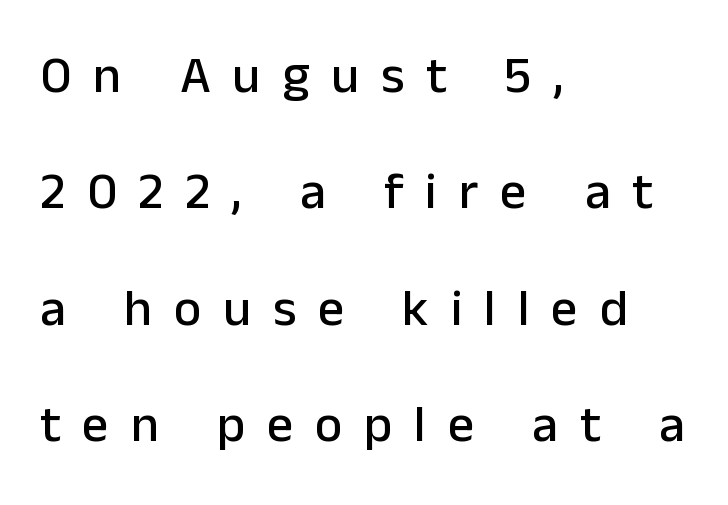
The leading is generous, giving the passage an open texture. The setting favours the left margin, as ordinary paragraphs usually do. This sample uses a sans-serif face. The type sits square on the baseline with zero lean. This sample uses expanded letter spacing, leaving extra air between glyphs. The space beneath each line is pristine and unruled.
